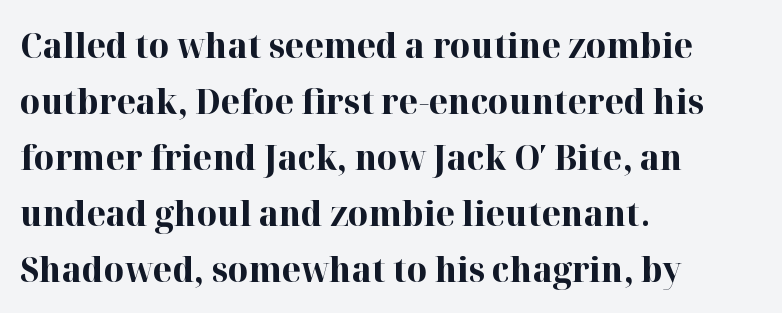
The image shows 35 px bold serif type, upright; set left-aligned, normal line spacing (1.6x), normal letter spacing, not underlined; high stroke contrast and a medium x-height.
